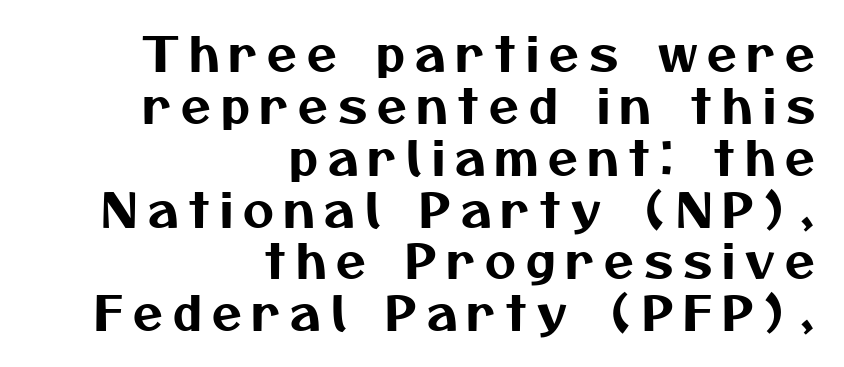
The image shows 48 px sans-serif type; set right-aligned, tight line spacing (1.08x), unusually wide letter spacing (+0.21 em), not underlined; medium stroke contrast and a medium x-height.
